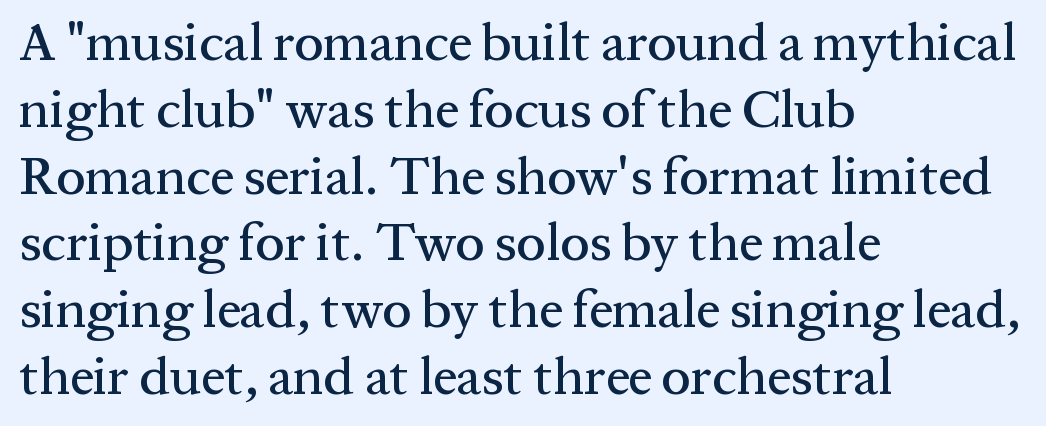
Visually the block forms a straight wall on the left and a jagged coastline on the right. You can tell from the footed stems that serif type was used. The typography opts for an upright posture over an oblique one. The space beneath each line is pristine and unruled. Each letter keeps its own natural width here, so spacing adapts to shape. Here the glyphs are tracked normally, forming tight word shapes.
